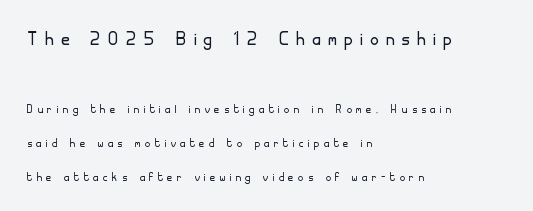
{"italic": "no", "bold": "no", "underline": "no", "align": "left", "line_spacing": "loose", "line_spacing_ratio": 2.44, "letter_spacing": "wide", "letter_spacing_em": 0.33, "larger_block": "first", "size_ratio": 1.64, "glyph_px": 23}
